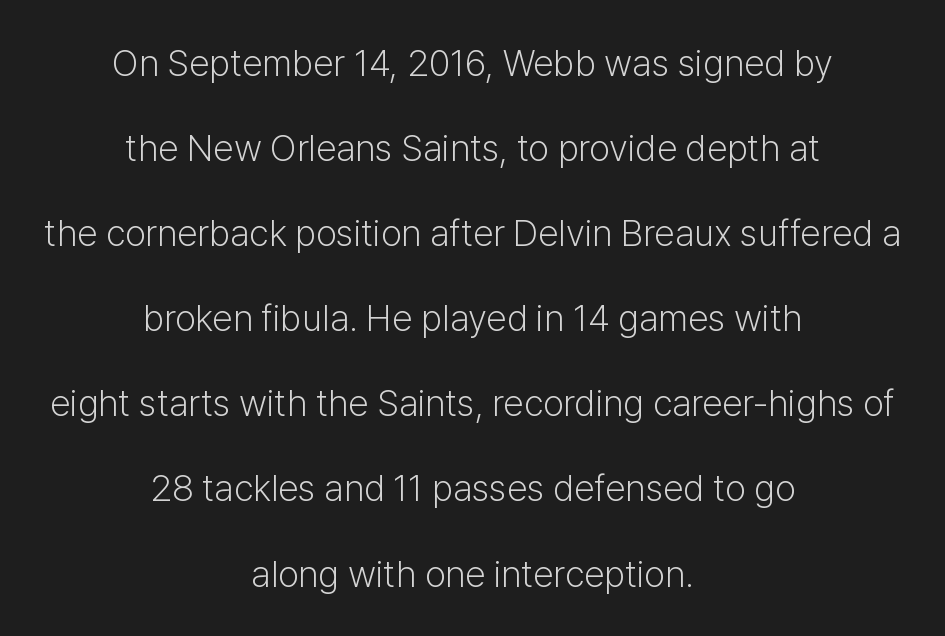
Honestly, there is no underline to notice here at all. Caption: standard tracking, unaltered. Where is the straight margin? There isn't one; the lines are centered. Think of a printed novel: that variable character pitch is what you see here. Rows of type keep a wide berth in the vertical direction.
